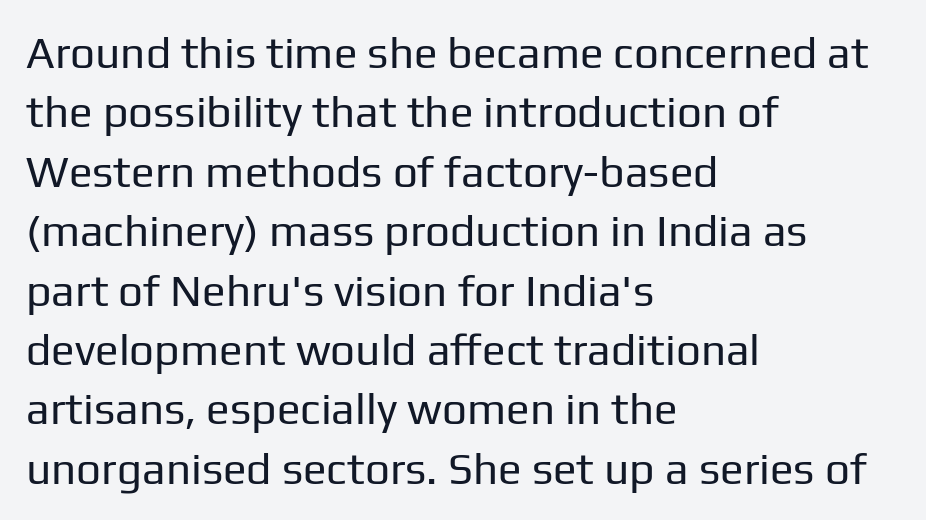
The image shows 44 px regular-weight sans-serif type, upright; set left-aligned, normal line spacing (1.35x), normal letter spacing, not underlined; low stroke contrast and a medium x-height.
